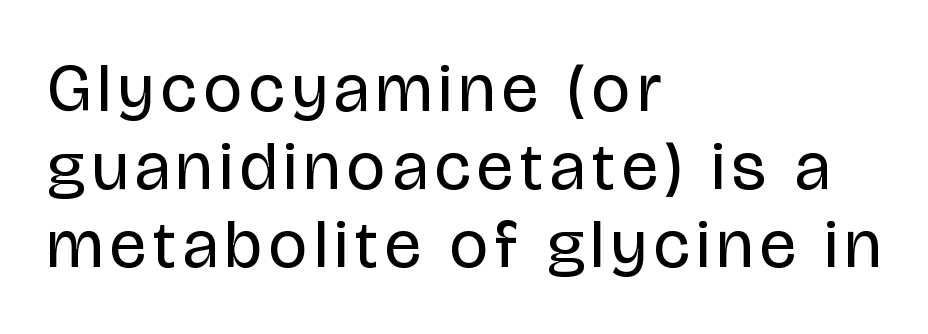
The image shows 68 px regular-weight, condensed sans-serif type, upright; set left-aligned, tight line spacing (1.15x), not underlined; low stroke contrast and a large x-height.
